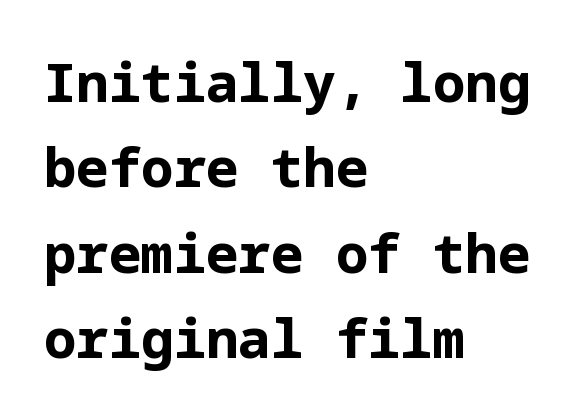
Q: Is the text bold? A: Yes.
Q: Is the text italic (slanted)? A: No, it is upright.
Q: Is the typeface a serif or a sans-serif typeface? A: Sans-serif.
Q: Is the text underlined? A: No.
Q: How is the paragraph aligned? A: Left-aligned.
Q: Is the spacing between letters normal or unusually wide? A: Normal.
Q: Is the spacing between lines tight, normal or loose? A: Normal.
Q: Width (condensed, normal, or wide)? A: Normal.
Q: Stroke contrast? A: Low.
Q: x-height? A: Medium.
